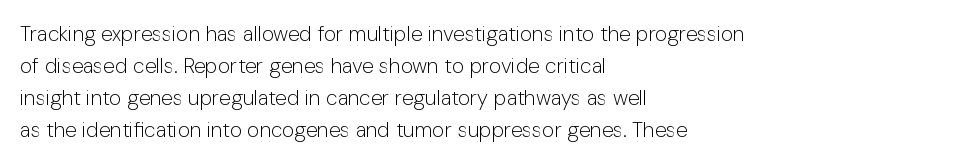
Is the block centered? No — it sits flush against the left margin. Honestly, the row spacing looks completely unremarkable. Check under the words: just untouched page. Ascenders rise straight up at ninety degrees. Nobody touched the tracking dial on this one.
